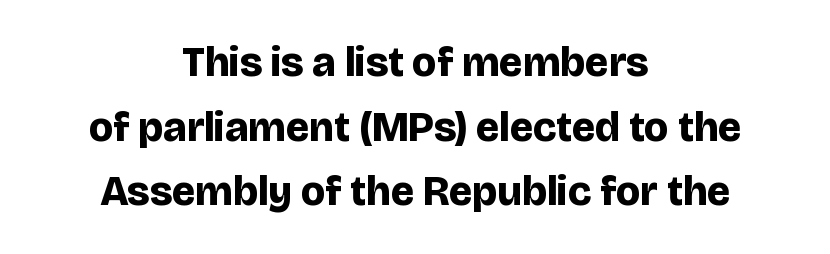
Q: Is the text bold? A: Yes.
Q: Is the text italic (slanted)? A: No, it is upright.
Q: Is the typeface a serif or a sans-serif typeface? A: Sans-serif.
Q: Is the text underlined? A: No.
Q: How is the paragraph aligned? A: Centered.
Q: Is the spacing between letters normal or unusually wide? A: Normal.
Q: Is the spacing between lines tight, normal or loose? A: Normal.
Q: Width (condensed, normal, or wide)? A: Normal.
Q: Stroke contrast? A: Low.
Q: x-height? A: Large.
Q: Monospaced? A: No.
